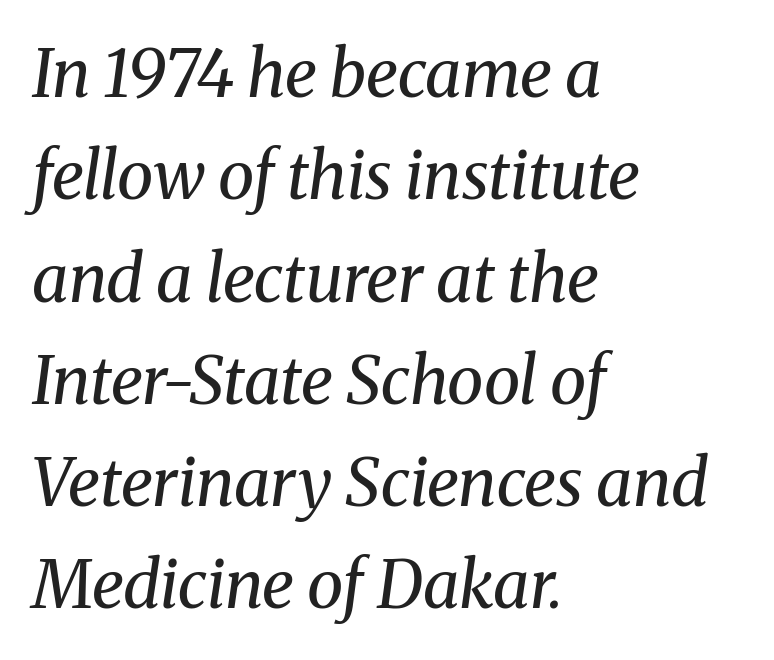
The image shows 66 px regular-weight serif type, italic (leaning right); set left-aligned, normal line spacing (1.55x), normal letter spacing, not underlined; medium stroke contrast and a medium x-height.
